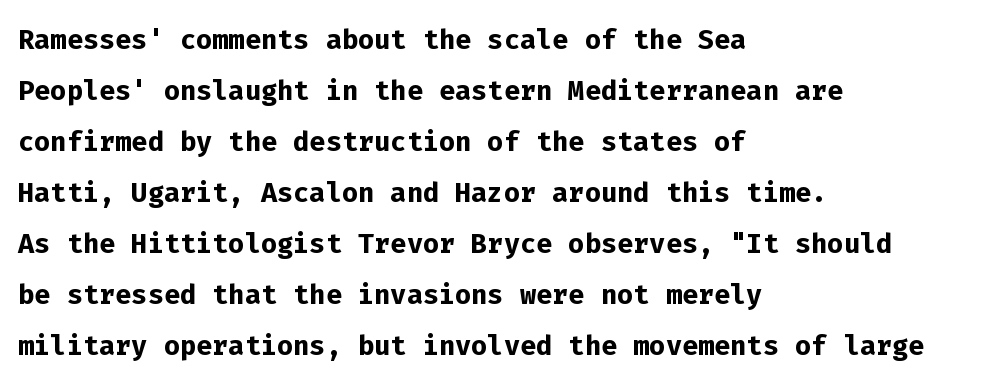
Q: Is the text bold? A: Yes.
Q: Is the text italic (slanted)? A: No, it is upright.
Q: Is the typeface a serif or a sans-serif typeface? A: Sans-serif.
Q: Is the text underlined? A: No.
Q: How is the paragraph aligned? A: Left-aligned.
Q: Is the spacing between letters normal or unusually wide? A: Normal.
Q: Is the spacing between lines tight, normal or loose? A: Normal.
Q: Width (condensed, normal, or wide)? A: Normal.
Q: Stroke contrast? A: Low.
Q: x-height? A: Medium.
Q: Monospaced? A: Yes.
